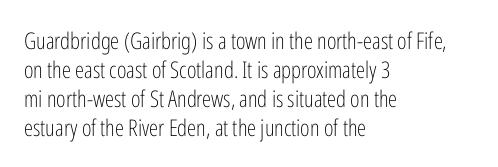
A typesetter would call this zero additional tracking. If you drew a line through each stem, it would be perfectly vertical. This block has exactly the height ordinary leading produces. Teacher's note: observe the even left margin — that is flush-left alignment. The area under the type is left untouched. This is not heavy type; no bold has been used.
